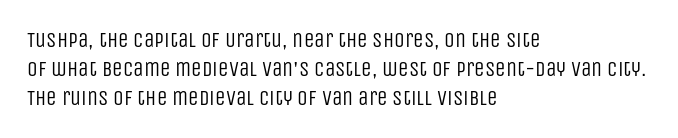
Each new line begins a customary step beneath the previous one. Stems here are at most as thick as an everyday book face. Words appear dense and cohesive because spacing is normal. Descenders hang freely into open space. The axis of the letterforms is exactly vertical.
